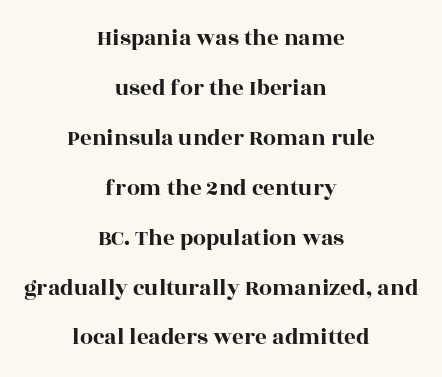
{"italic": "no", "underline": "no", "align": "center", "line_spacing": "loose", "line_spacing_ratio": 2.17, "letter_spacing": "normal", "letter_spacing_em": 0.0, "glyph_px": 23}
